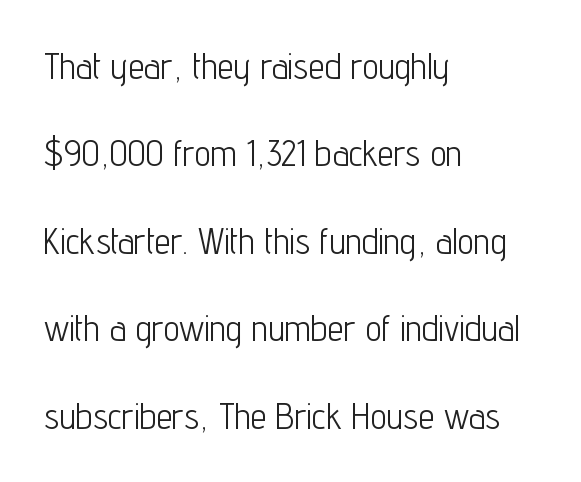
The image shows 36 px light, condensed sans-serif type, upright; set left-aligned, loose line spacing (2.43x), normal letter spacing, not underlined; low stroke contrast and a medium x-height.
